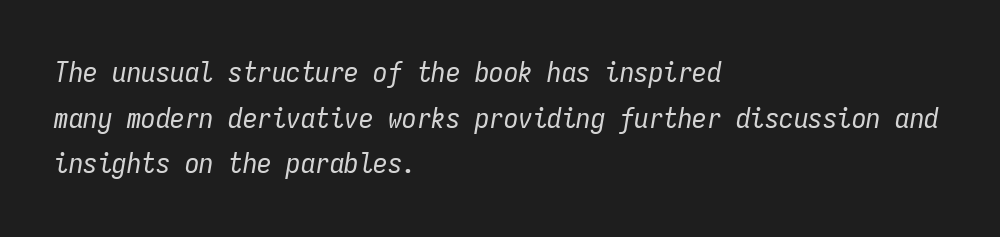
{"italic": "yes", "lean": "right", "slant_degrees": 9, "bold": "no", "weight": "regular", "width": "condensed", "stroke_contrast": "low", "x_height": "medium", "monospaced": "yes", "underline": "no", "align": "left", "line_spacing": "normal", "line_spacing_ratio": 1.57, "letter_spacing": "normal", "letter_spacing_em": 0.0, "glyph_px": 29}
